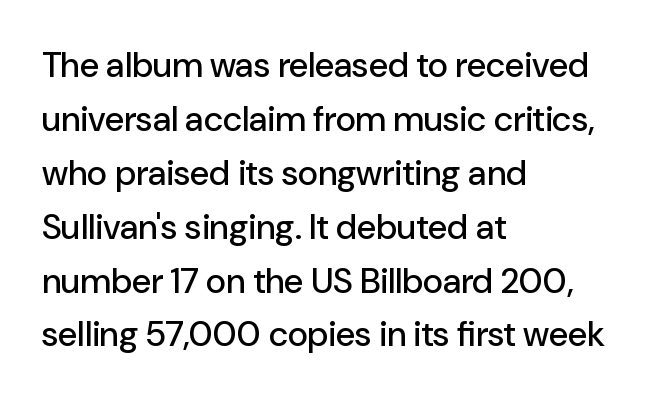
Compared with typical paragraphs, the rows here are spaced about the same. Beneath every word, the page is bare. I'd call this a sans setting — the letters go barefoot. In terms of posture, this sample is upright. Varying glyph widths throughout — classic text-font behaviour.
